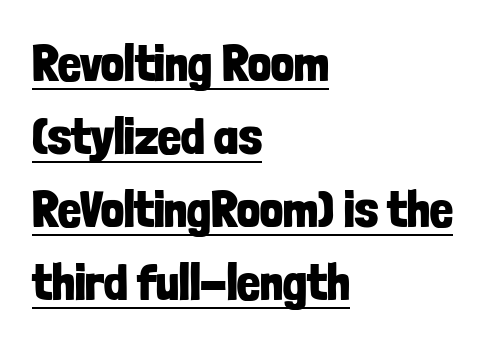
The passage shown stacks its lines at a standard gap. Look at the bottom of the vertical strokes: they stop flat, with no serifs. The ragged edge is on the right, which tells us the setting is flush left. A continuous stroke trails under the words, as in a hyperlink. The sample has been set heavy, in full bold.
